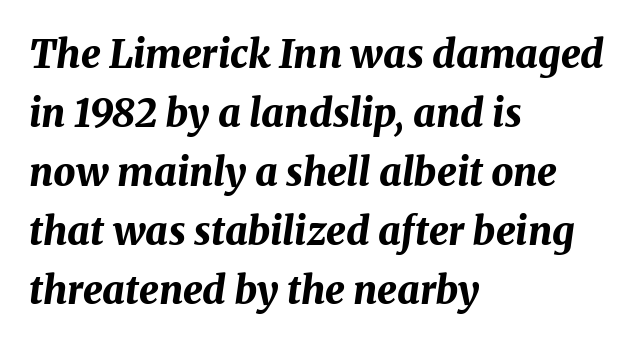
{"italic": "yes", "lean": "right", "slant_degrees": 8, "bold": "yes", "weight": "bold", "width": "normal", "stroke_contrast": "medium", "x_height": "medium", "monospaced": "no", "underline": "no", "align": "left", "line_spacing": "normal", "line_spacing_ratio": 1.51, "letter_spacing": "normal", "letter_spacing_em": 0.0, "glyph_px": 39}
